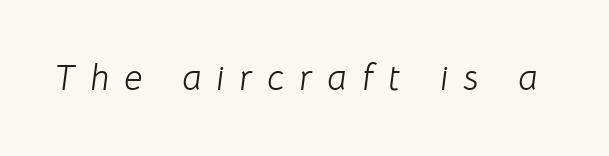
Q: Is the text bold? A: No.
Q: Is the text italic (slanted)? A: Yes, it leans right by about 8 degrees.
Q: Is the text underlined? A: No.
Q: Is the spacing between letters normal or unusually wide? A: Unusually wide.
Q: Width (condensed, normal, or wide)? A: Normal.
Q: Stroke contrast? A: Low.
Q: x-height? A: Medium.
Q: Monospaced? A: No.
